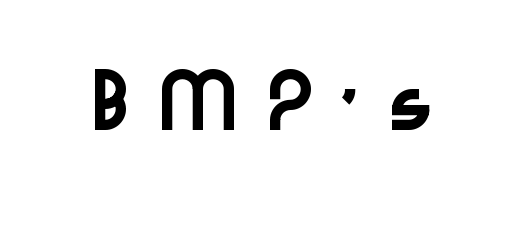
Character widths vary here, with narrow letters taking less room than wide ones. The type sits square on the baseline with zero lean. Letter spacing: wide. A sans-serif font was chosen for this passage. Glance below the letters and you will spot only blank space.
